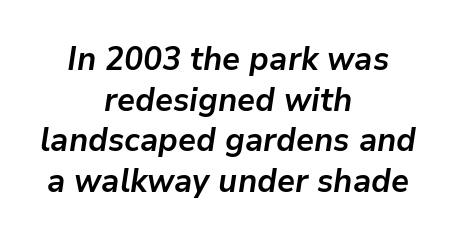
The image shows 33 px semibold type, italic (leaning right); set centered, line spacing 1.23x, normal letter spacing, not underlined; low stroke contrast and a medium x-height.
